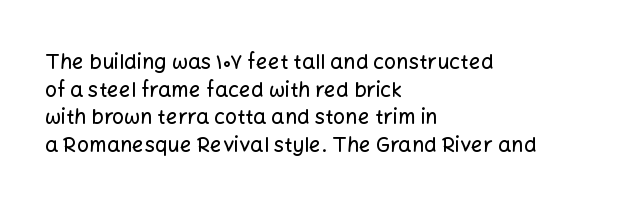
The image shows 21 px text type, upright; set left-aligned, normal line spacing (1.31x), normal letter spacing, not underlined.
